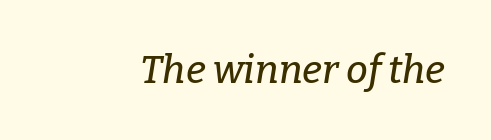
Q: Is the text italic (slanted)? A: Yes, it leans right by about 9 degrees.
Q: Is the typeface a serif or a sans-serif typeface? A: Serif.
Q: Is the text underlined? A: No.
Q: Is the spacing between letters normal or unusually wide? A: Normal.
Q: Width (condensed, normal, or wide)? A: Normal.
Q: Stroke contrast? A: Low.
Q: x-height? A: Medium.
Q: Monospaced? A: No.
